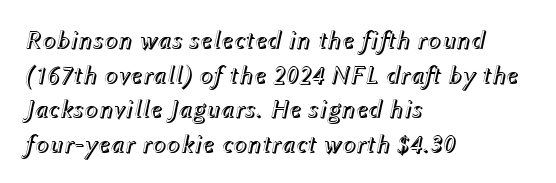
Q: Is the text italic (slanted)? A: Yes, it leans right by about 12 degrees.
Q: Is the text underlined? A: No.
Q: How is the paragraph aligned? A: Left-aligned.
Q: Is the spacing between letters normal or unusually wide? A: Normal.
Q: Is the spacing between lines tight, normal or loose? A: Normal.
